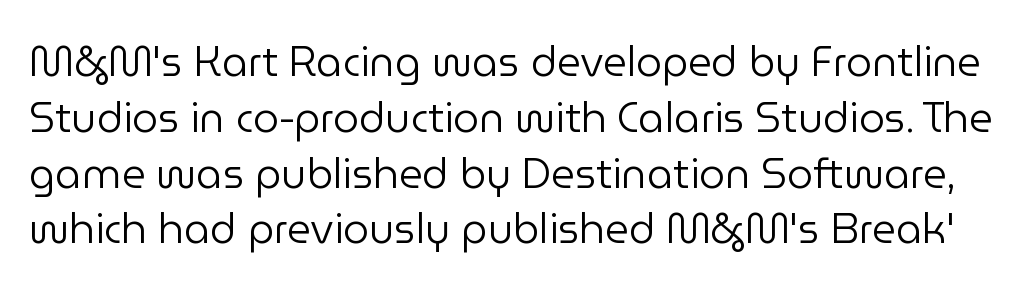
The strip under each line holds only bare page. The letters advance in unequal steps, a hallmark of proportional type. Ordinary non-slanted type is in use. Think standard paragraph weight, or any step lighter than that. Type style note: lacks serifs. Does extra space separate the letters? No, they use regular spacing.
